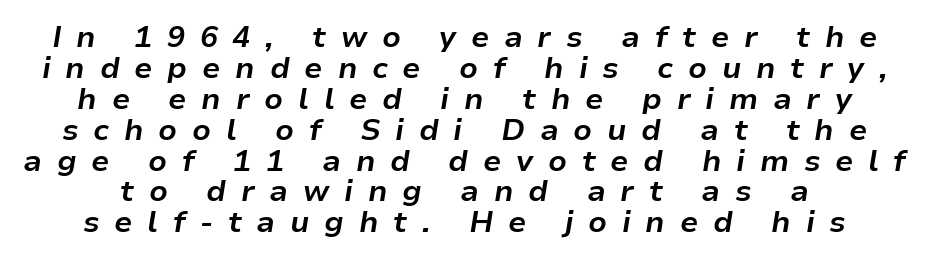
Nobody drew a line under any word here. Here the designer chose a conventional face with non-uniform glyph widths. The specimen reads as italic at a glance. How heavy is the stroke? Heavy — this is a bold.
